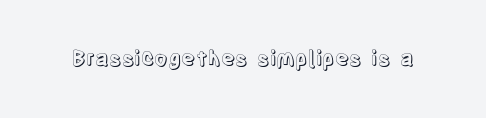
{"italic": "no", "underline": "no", "letter_spacing": "normal", "letter_spacing_em": 0.0, "glyph_px": 21}
